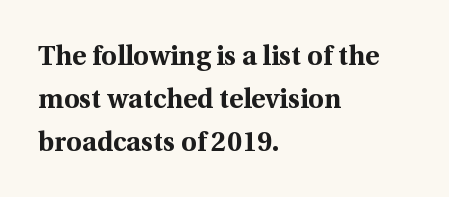
Q: Is the text bold? A: Yes.
Q: Is the text italic (slanted)? A: No, it is upright.
Q: Is the text underlined? A: No.
Q: How is the paragraph aligned? A: Left-aligned.
Q: Is the spacing between letters normal or unusually wide? A: Normal.
Q: Is the spacing between lines tight, normal or loose? A: Normal.
